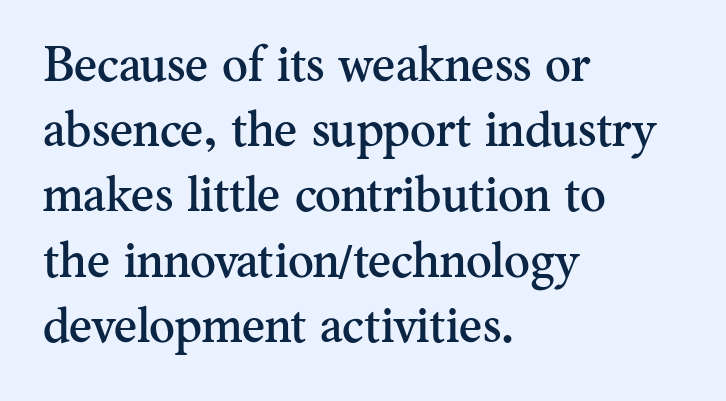
Q: Is the text italic (slanted)? A: No, it is upright.
Q: Is the typeface a serif or a sans-serif typeface? A: Serif.
Q: Is the text underlined? A: No.
Q: How is the paragraph aligned? A: Left-aligned.
Q: Is the spacing between letters normal or unusually wide? A: Normal.
Q: Is the spacing between lines tight, normal or loose? A: Normal.
Q: Width (condensed, normal, or wide)? A: Normal.
Q: Stroke contrast? A: Medium.
Q: x-height? A: Small.
Q: Monospaced? A: No.
